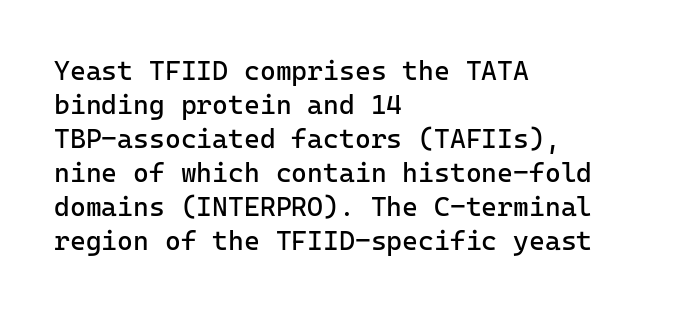
{"italic": "no", "bold": "no", "underline": "no", "align": "left", "line_spacing": "normal", "line_spacing_ratio": 1.26, "letter_spacing": "normal", "letter_spacing_em": 0.0, "glyph_px": 27}
